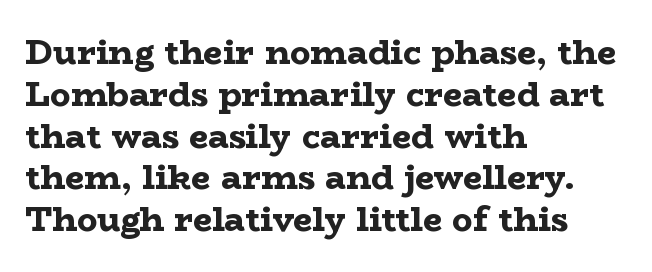
This sample uses an upright cut, with every glyph sitting square on the baseline. In terms of weight, the rendering is a true, heavy bold. The rendering uses natural spacing where letterforms have individual widths. Any mark beneath the type? The region is blank.
